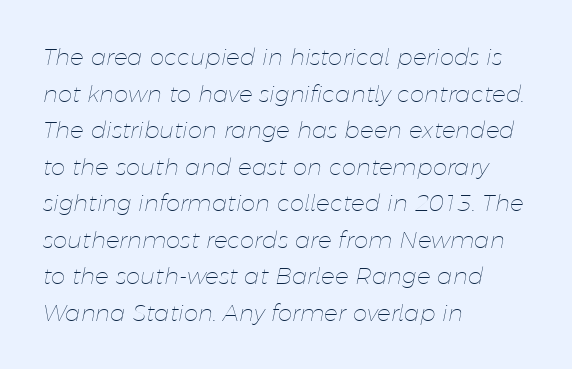
Q: Is the text bold? A: No.
Q: Is the text italic (slanted)? A: Yes, it leans right by about 11 degrees.
Q: Is the text underlined? A: No.
Q: How is the paragraph aligned? A: Left-aligned.
Q: Is the spacing between letters normal or unusually wide? A: Normal.
Q: Is the spacing between lines tight, normal or loose? A: Normal.
